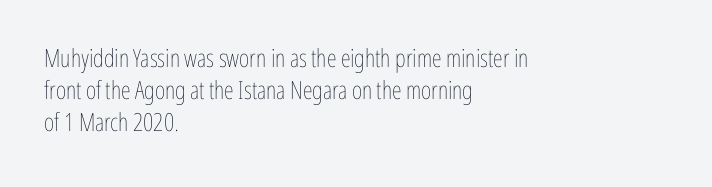
Q: Is the text bold? A: No.
Q: Is the text italic (slanted)? A: No, it is upright.
Q: Is the text underlined? A: No.
Q: How is the paragraph aligned? A: Left-aligned.
Q: Is the spacing between letters normal or unusually wide? A: Normal.
Q: Is the spacing between lines tight, normal or loose? A: Normal.
